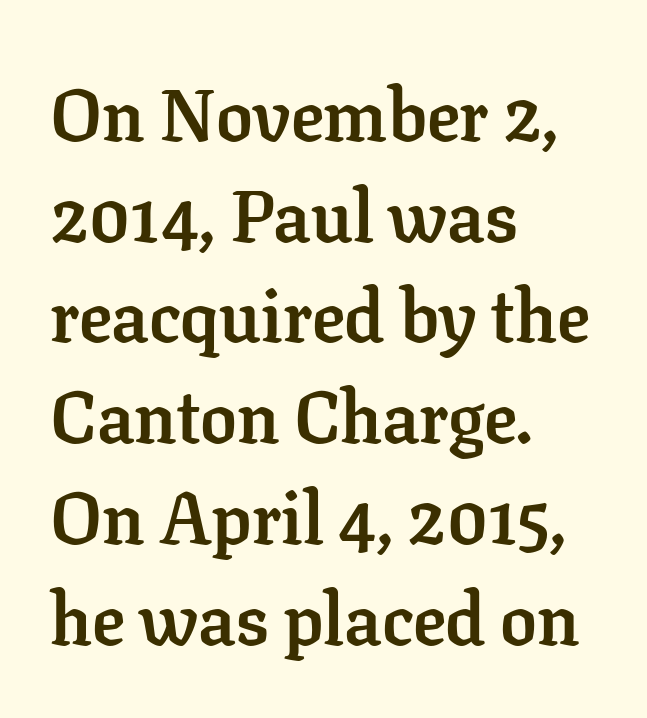
Note: serifs present on the glyphs. This sample has the flowing, uneven cadence of proportional lettering. Observe the ordinary spacing: letters are neighbours, not strangers. The text block is weighted toward the left margin, trailing off unevenly rightward. The characters look thick and weighty, a clear bold. Do the letters lean? They stand straight.
